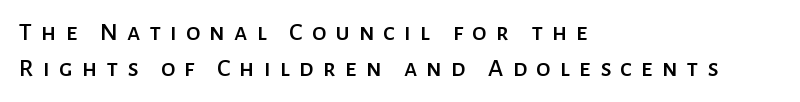
{"italic": "no", "underline": "no", "align": "left", "line_spacing": "normal", "line_spacing_ratio": 1.39, "letter_spacing": "wide", "letter_spacing_em": 0.35, "glyph_px": 26}
